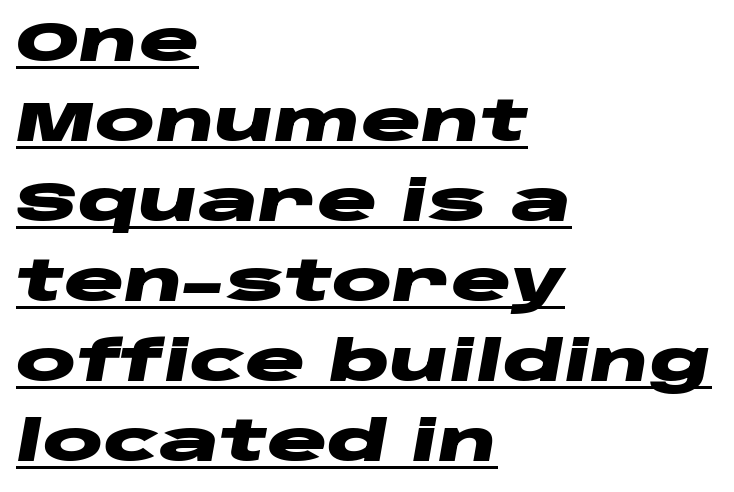
You could call the tracking neutral — neither tight nor loose. This block has exactly the height ordinary leading produces. Notice how a bar underscores the lettering throughout. The rendering uses natural spacing where letterforms have individual widths. The passage shown leans; its letterforms are oblique.
